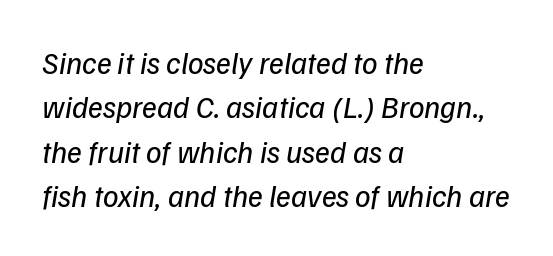
{"serif": "no", "bold": "no", "weight": "regular", "width": "normal", "stroke_contrast": "low", "x_height": "medium", "monospaced": "no", "underline": "no", "align": "left", "line_spacing": "normal", "line_spacing_ratio": 1.43, "letter_spacing": "normal", "letter_spacing_em": 0.0, "glyph_px": 31}
